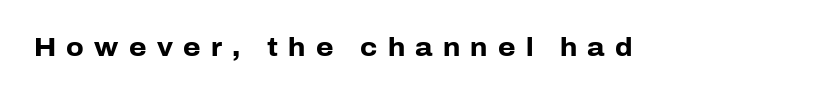
Has an underline been added? It has not. Glyph-to-glyph distance is far greater than everyday printed text. I'd describe the lettering as bold — thick and assertive. This sample uses an upright cut, with every glyph sitting square on the baseline.
